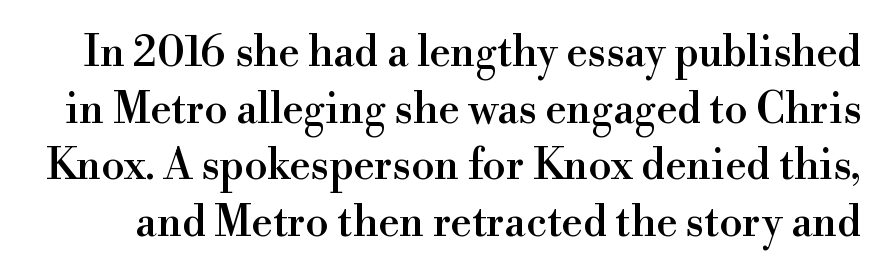
Q: Is the text italic (slanted)? A: No, it is upright.
Q: Is the typeface a serif or a sans-serif typeface? A: Serif.
Q: Is the text underlined? A: No.
Q: Is the spacing between letters normal or unusually wide? A: Normal.
Q: Is the spacing between lines tight, normal or loose? A: Normal.
Q: Width (condensed, normal, or wide)? A: Normal.
Q: Stroke contrast? A: High.
Q: x-height? A: Small.
Q: Monospaced? A: No.
